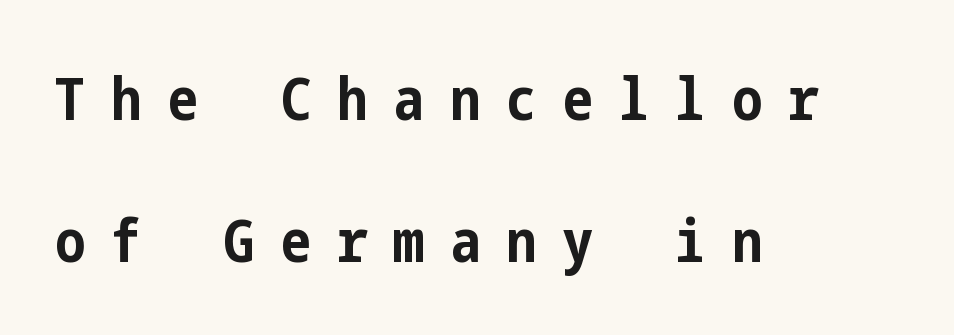
Q: Is the text bold? A: Yes.
Q: Is the text italic (slanted)? A: No, it is upright.
Q: Is the typeface a serif or a sans-serif typeface? A: Sans-serif.
Q: Is the text underlined? A: No.
Q: How is the paragraph aligned? A: Left-aligned.
Q: Is the spacing between letters normal or unusually wide? A: Unusually wide.
Q: Is the spacing between lines tight, normal or loose? A: Loose.
Q: Width (condensed, normal, or wide)? A: Condensed.
Q: Stroke contrast? A: Low.
Q: x-height? A: Medium.
